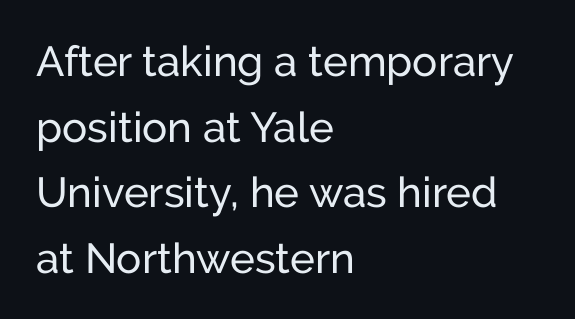
Q: Is the text italic (slanted)? A: No, it is upright.
Q: Is the typeface a serif or a sans-serif typeface? A: Sans-serif.
Q: Is the text underlined? A: No.
Q: How is the paragraph aligned? A: Left-aligned.
Q: Is the spacing between letters normal or unusually wide? A: Normal.
Q: Is the spacing between lines tight, normal or loose? A: Normal.
Q: Width (condensed, normal, or wide)? A: Normal.
Q: Stroke contrast? A: Low.
Q: x-height? A: Medium.
Q: Monospaced? A: No.
